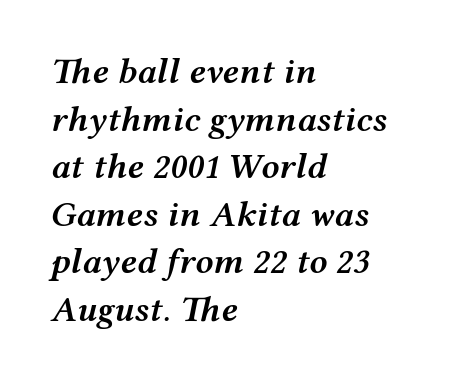
{"italic": "yes", "lean": "right", "slant_degrees": 12, "bold": "semi", "weight": "semibold", "width": "wide", "stroke_contrast": "medium", "x_height": "medium", "monospaced": "no", "underline": "no", "align": "left", "line_spacing": "normal", "line_spacing_ratio": 1.32, "letter_spacing": "normal", "letter_spacing_em": 0.0, "glyph_px": 36}
